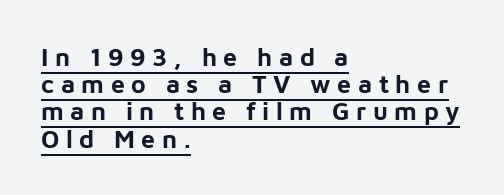
{"italic": "no", "bold": "yes", "underline": "yes", "align": "left", "line_spacing": "tight", "line_spacing_ratio": 1.09, "letter_spacing": "wide", "letter_spacing_em": 0.26, "glyph_px": 25}
